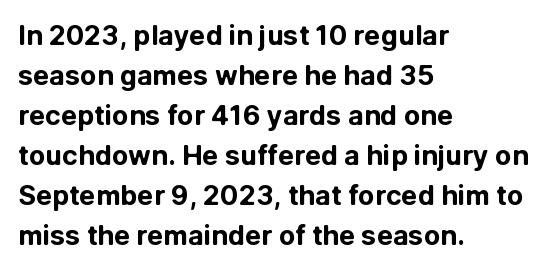
{"italic": "no", "bold": "yes", "underline": "no", "align": "left", "line_spacing": "normal", "line_spacing_ratio": 1.48, "letter_spacing": "normal", "letter_spacing_em": 0.0, "glyph_px": 27}
